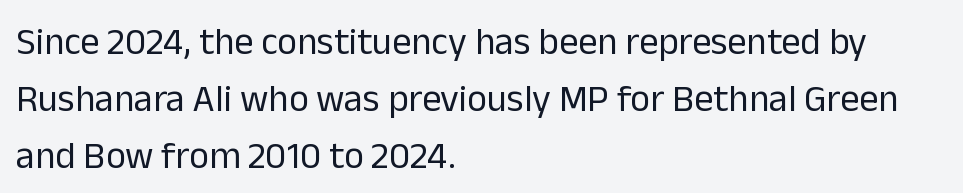
Q: Is the text bold? A: No.
Q: Is the text italic (slanted)? A: No, it is upright.
Q: Is the typeface a serif or a sans-serif typeface? A: Sans-serif.
Q: Is the text underlined? A: No.
Q: How is the paragraph aligned? A: Left-aligned.
Q: Is the spacing between letters normal or unusually wide? A: Normal.
Q: Is the spacing between lines tight, normal or loose? A: Normal.
Q: Width (condensed, normal, or wide)? A: Normal.
Q: Stroke contrast? A: Low.
Q: x-height? A: Medium.
Q: Monospaced? A: No.
